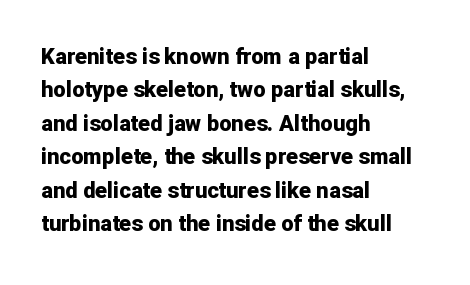
Q: Is the text bold? A: Yes.
Q: Is the text italic (slanted)? A: No, it is upright.
Q: Is the text underlined? A: No.
Q: How is the paragraph aligned? A: Left-aligned.
Q: Is the spacing between letters normal or unusually wide? A: Normal.
Q: Is the spacing between lines tight, normal or loose? A: Normal.
